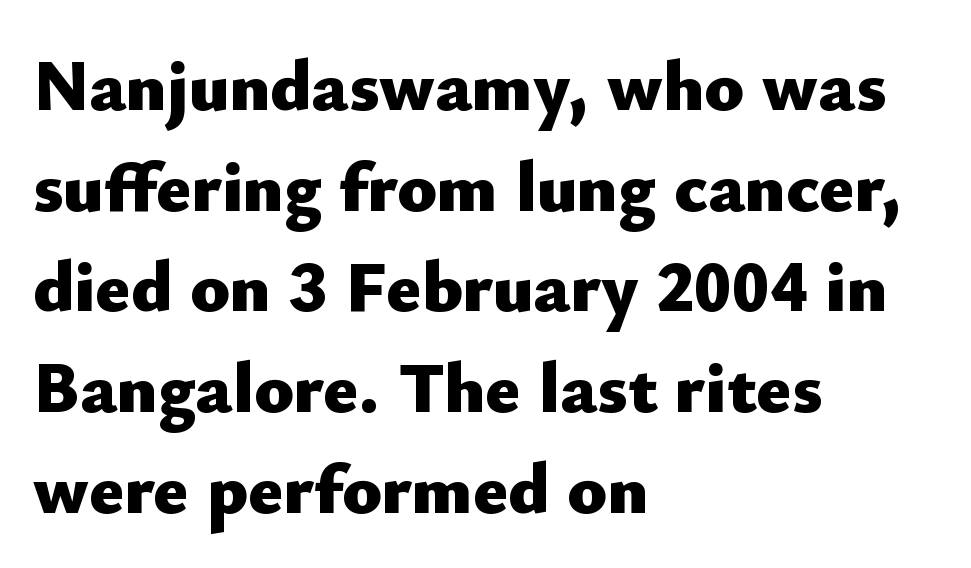
Q: Is the text bold? A: Yes.
Q: Is the text italic (slanted)? A: No, it is upright.
Q: Is the typeface a serif or a sans-serif typeface? A: Sans-serif.
Q: Is the text underlined? A: No.
Q: How is the paragraph aligned? A: Left-aligned.
Q: Is the spacing between letters normal or unusually wide? A: Normal.
Q: Is the spacing between lines tight, normal or loose? A: Normal.
Q: Width (condensed, normal, or wide)? A: Normal.
Q: Stroke contrast? A: Low.
Q: x-height? A: Small.
Q: Monospaced? A: No.
